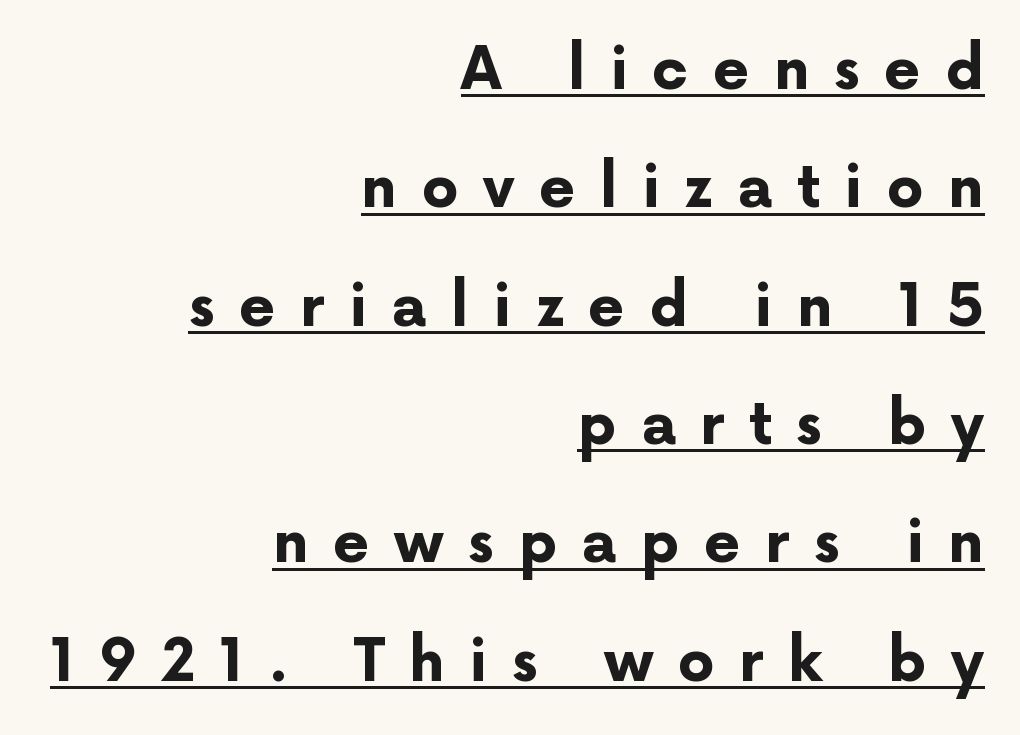
{"serif": "no", "italic": "no", "bold": "yes", "weight": "bold", "width": "normal", "stroke_contrast": "low", "x_height": "medium", "monospaced": "no", "underline": "yes", "align": "right", "line_spacing": "loose", "line_spacing_ratio": 2.04, "letter_spacing": "wide", "letter_spacing_em": 0.42, "glyph_px": 58}
